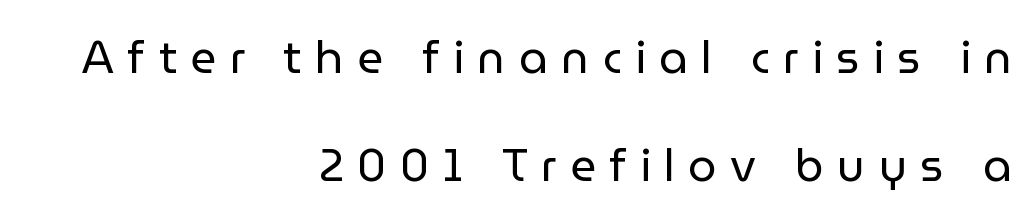
The image shows 45 px regular-weight sans-serif type, upright; set right-aligned, loose line spacing (2.4x), unusually wide letter spacing (+0.3 em), not underlined; low stroke contrast and a medium x-height.
